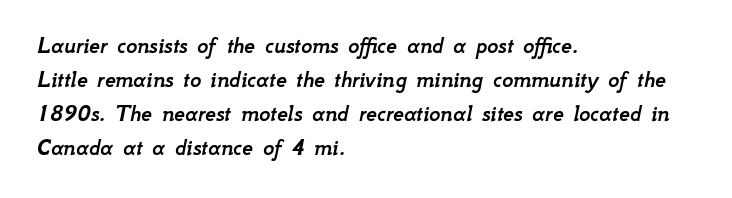
{"italic": "yes", "lean": "right", "slant_degrees": 12, "underline": "no", "align": "left", "line_spacing": "normal", "line_spacing_ratio": 1.41, "letter_spacing": "normal", "letter_spacing_em": 0.0, "glyph_px": 24}
